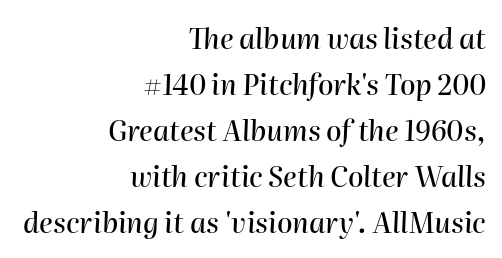
Q: Is the text italic (slanted)? A: Yes, it leans right by about 2 degrees.
Q: Is the text underlined? A: No.
Q: How is the paragraph aligned? A: Right-aligned.
Q: Is the spacing between letters normal or unusually wide? A: Normal.
Q: Is the spacing between lines tight, normal or loose? A: Normal.
Q: Width (condensed, normal, or wide)? A: Normal.
Q: Stroke contrast? A: High.
Q: x-height? A: Medium.
Q: Monospaced? A: No.
